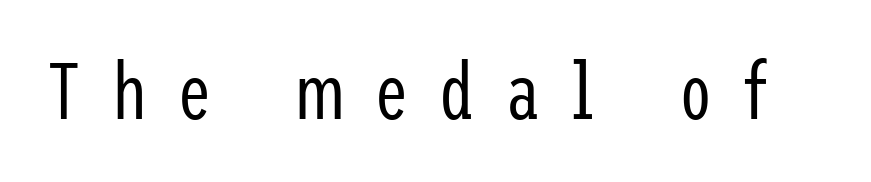
{"serif": "no", "italic": "no", "bold": "no", "weight": "regular", "width": "condensed", "stroke_contrast": "low", "x_height": "medium", "underline": "no", "letter_spacing": "wide", "letter_spacing_em": 0.38, "glyph_px": 79}
